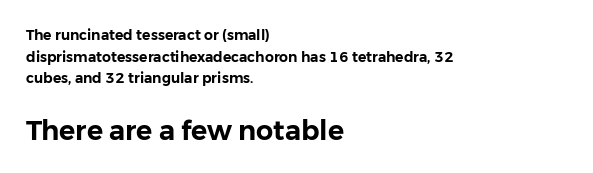
{"italic": "no", "underline": "no", "align": "left", "line_spacing": "normal", "line_spacing_ratio": 1.55, "letter_spacing": "normal", "letter_spacing_em": 0.0, "larger_block": "second", "size_ratio": 1.93, "glyph_px": 27}
